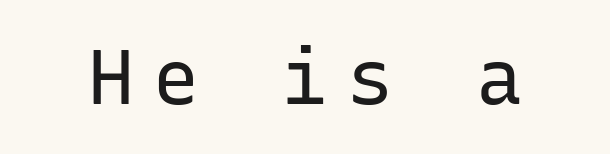
{"serif": "no", "italic": "no", "bold": "no", "weight": "regular", "width": "normal", "stroke_contrast": "low", "x_height": "medium", "monospaced": "yes", "underline": "no", "letter_spacing": "wide", "letter_spacing_em": 0.24, "glyph_px": 77}
